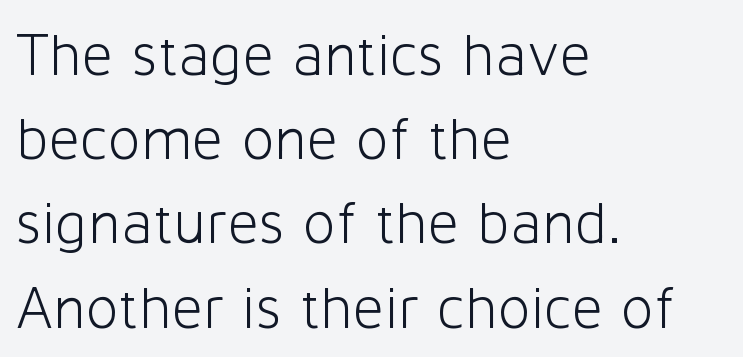
This sample has the flowing, uneven cadence of proportional lettering. What kind of face is this? One without serifs — a sans. Which margin do the lines hug? The left one — the right edge is uneven. There is no visible air inserted between adjacent glyphs.
